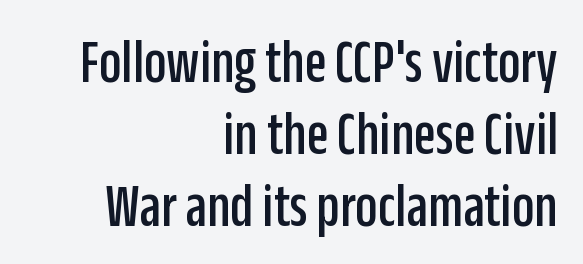
The image shows 63 px condensed sans-serif type, upright; set right-aligned, tight line spacing (1.14x), normal letter spacing, not underlined; low stroke contrast and a large x-height.
